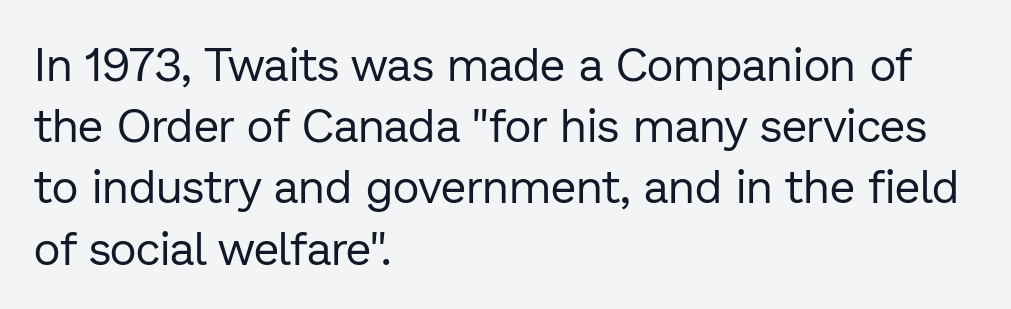
It's the straight-up-and-down kind of type. The glyphs are unaccompanied by any horizontal stroke below them. Inter-character spacing is left at the font's built-in metrics. Horizontally, the lines are justified to the leading edge only.
